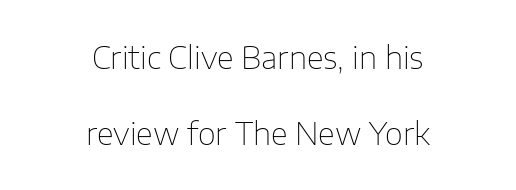
{"serif": "no", "italic": "no", "bold": "no", "weight": "thin", "width": "normal", "stroke_contrast": "low", "x_height": "medium", "monospaced": "no", "underline": "no", "align": "center", "line_spacing": "loose", "line_spacing_ratio": 2.46, "letter_spacing": "normal", "letter_spacing_em": 0.0, "glyph_px": 31}
